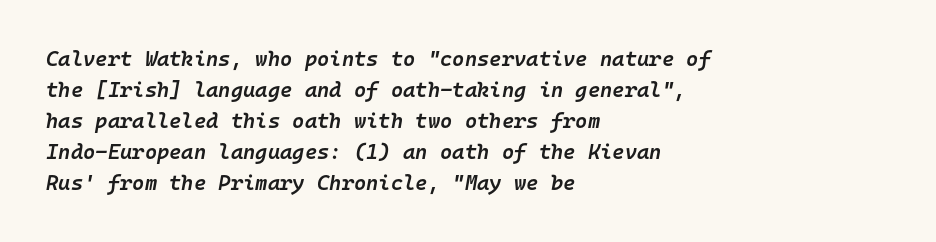
{"italic": "yes", "lean": "right", "slant_degrees": 10, "bold": "semi", "underline": "no", "align": "left", "line_spacing": "normal", "line_spacing_ratio": 1.48, "letter_spacing": "normal", "letter_spacing_em": 0.0, "glyph_px": 21}
